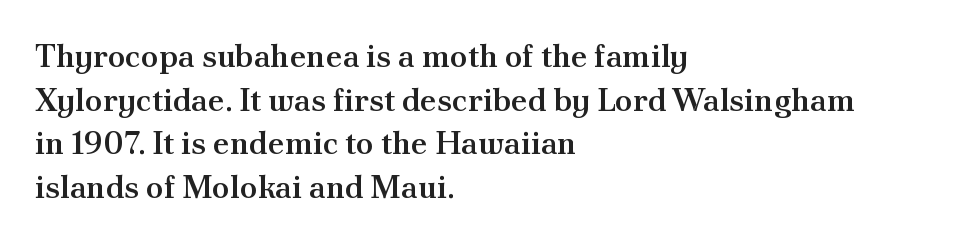
Weight: semibold (demi). Think of a printed novel: that variable character pitch is what you see here. The glyphs in this specimen are seriffed. The space directly below the letters is spotless. Each line starts at the same left margin while the right side varies. This sample uses plain, unmodified letter spacing.
